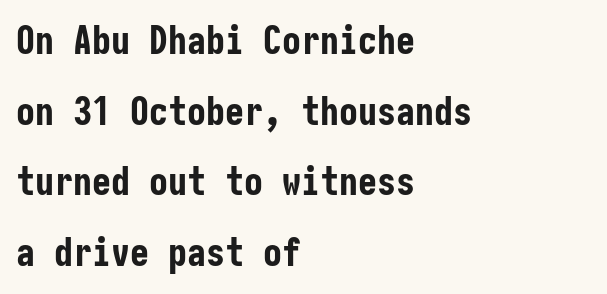
{"serif": "no", "italic": "no", "bold": "yes", "weight": "bold", "width": "condensed", "stroke_contrast": "low", "x_height": "medium", "underline": "no", "align": "left", "line_spacing_ratio": 1.86, "letter_spacing": "normal", "letter_spacing_em": 0.0, "glyph_px": 38}
